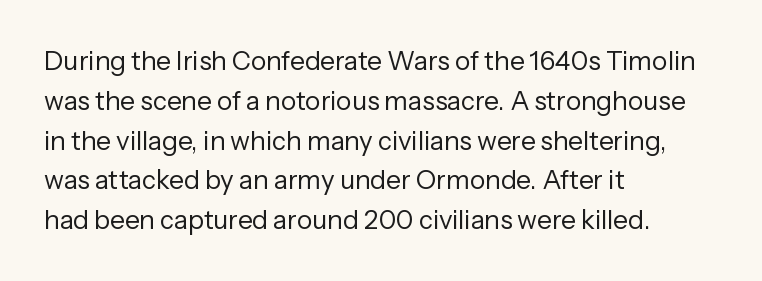
The image shows 26 px text type, upright; set left-aligned, normal line spacing (1.53x), normal letter spacing, not underlined.
